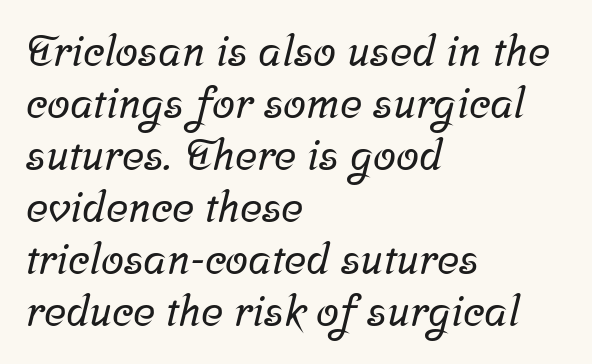
{"width": "normal", "stroke_contrast": "low", "x_height": "medium", "monospaced": "no", "underline": "no", "align": "left", "line_spacing_ratio": 1.24, "letter_spacing": "normal", "letter_spacing_em": 0.0, "glyph_px": 42}
